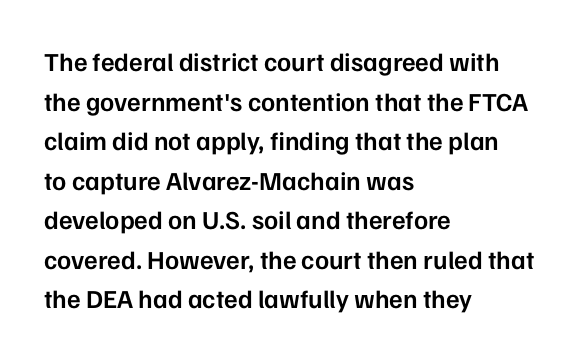
Q: Is the text bold? A: Semi-bold.
Q: Is the text italic (slanted)? A: No, it is upright.
Q: Is the text underlined? A: No.
Q: How is the paragraph aligned? A: Left-aligned.
Q: Is the spacing between letters normal or unusually wide? A: Normal.
Q: Is the spacing between lines tight, normal or loose? A: Normal.
